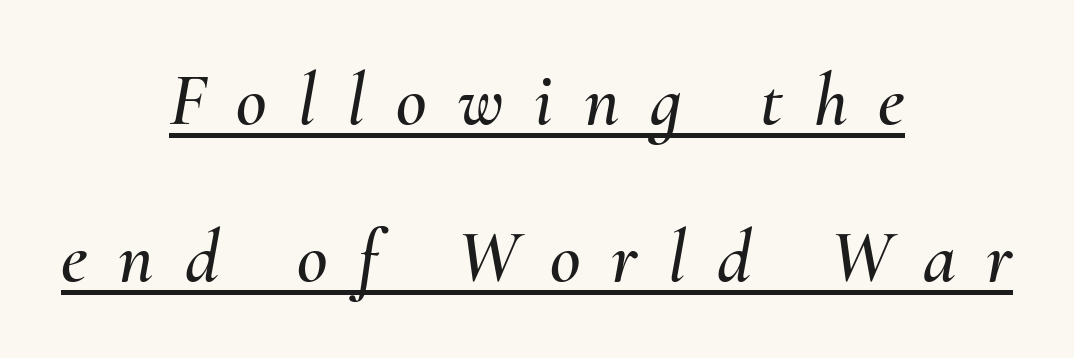
{"italic": "yes", "lean": "right", "slant_degrees": 10, "width": "normal", "stroke_contrast": "medium", "x_height": "small", "monospaced": "no", "underline": "yes", "align": "center", "line_spacing": "loose", "line_spacing_ratio": 2.1, "letter_spacing": "wide", "letter_spacing_em": 0.41, "glyph_px": 75}
